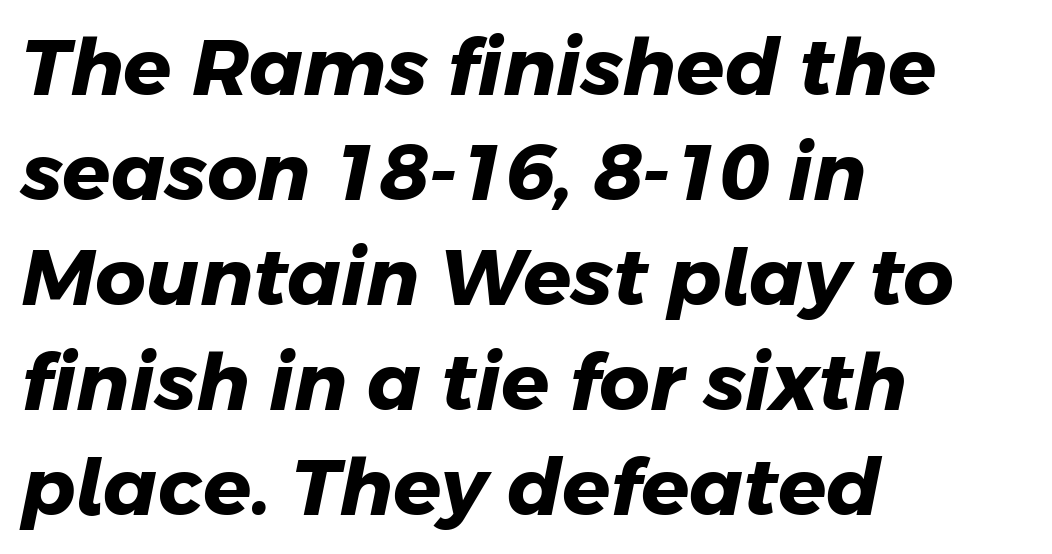
The rendering uses a moderate line-height, typical for paragraphs. The rendering uses natural spacing where letterforms have individual widths. This rendering leaves character spacing at its baseline value. The space directly below the letters is spotless. Left-aligned paragraph, ragged on the right. Chunky letters — that's bold for sure.
